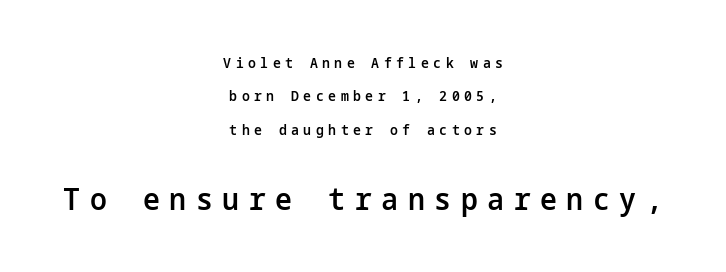
{"serif": "no", "italic": "no", "bold": "semi", "weight": "semibold", "width": "normal", "stroke_contrast": "low", "x_height": "medium", "underline": "no", "align": "center", "line_spacing": "loose", "line_spacing_ratio": 2.38, "letter_spacing": "wide", "letter_spacing_em": 0.32, "larger_block": "second", "size_ratio": 2.14, "glyph_px": 30}
